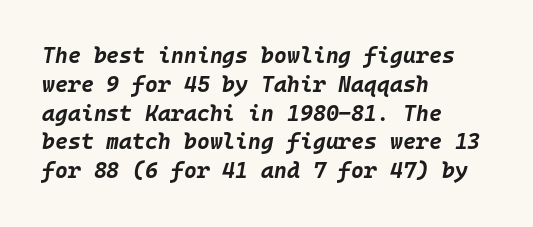
Anything drawn beneath the words? Only blank space. The specimen reads as italic at a glance. The block of text has a typical density, with ordinary space between rows. The glyphs have the mass of a bold cut. Casual observation: everything's shoved over to the left. There is no visible air inserted between adjacent glyphs.
